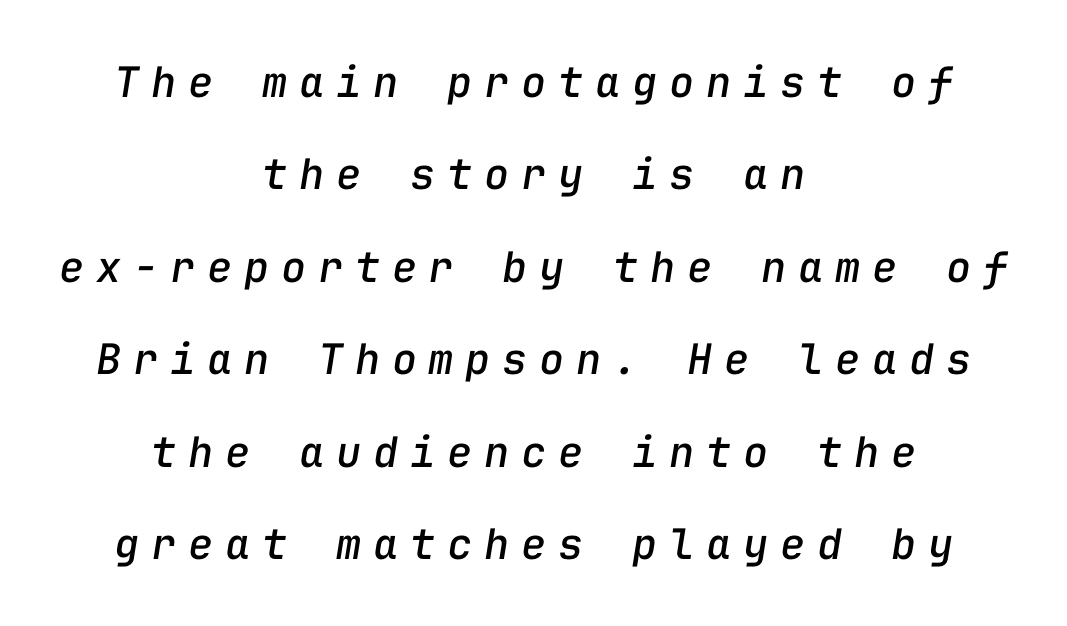
The image shows 42 px text type, italic (leaning right), monospaced; set centered, loose line spacing (2.2x), unusually wide letter spacing (+0.28 em), not underlined; low stroke contrast and a medium x-height.
